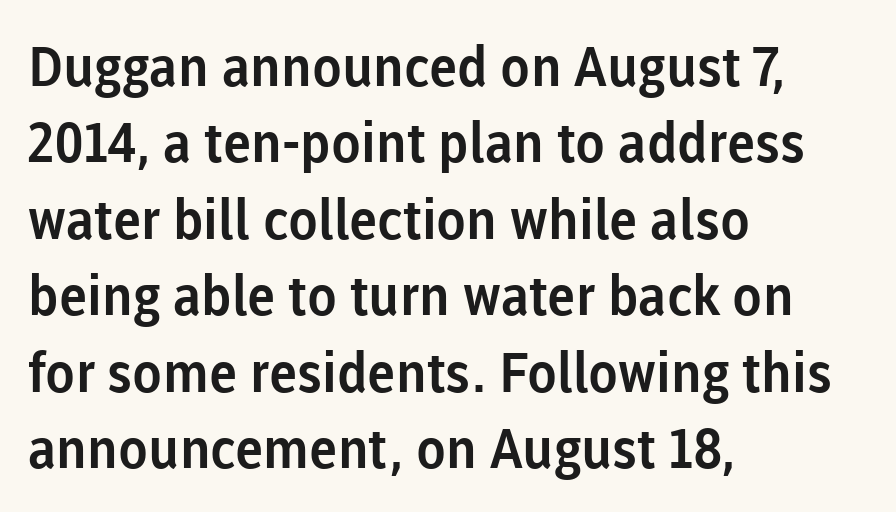
The font's upright variant was chosen for this text. Honestly, the letter spacing is just normal — you wouldn't notice it. No feet cap the strokes, marking this as sans-serif type. Rule under the text: the space is simply empty. Proportional: the letters do not fall into vertical columns. The passage shown stacks its lines at a standard gap.
